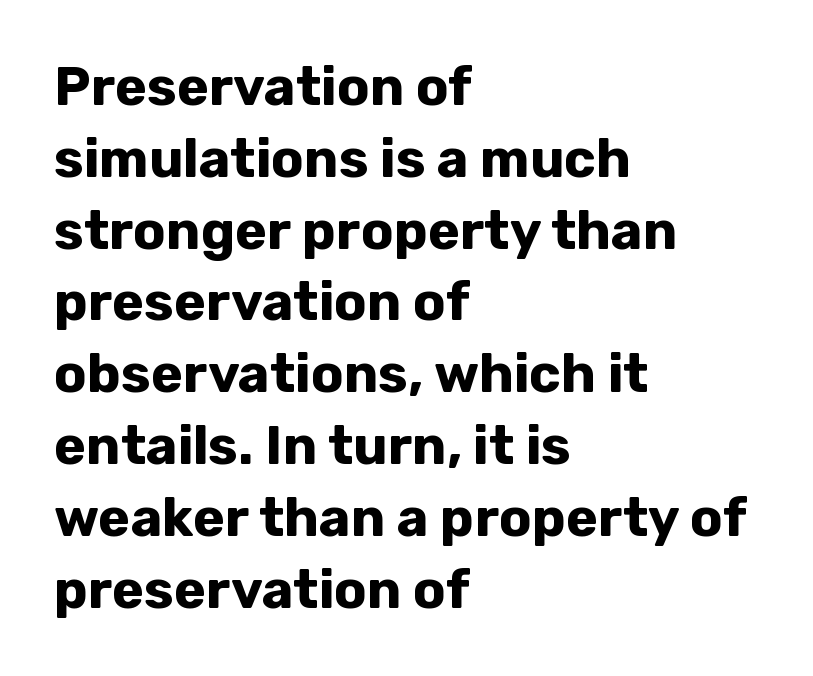
Designer's note — italics off, roman on. Note the varied advance widths — an 'i' is clearly narrower than an 'm'. Students, note that the glyphs here touch the page at normal intervals. Whoever set this chose a conventional vertical rhythm. The face used here has the dense, thick strokes of a bold.
